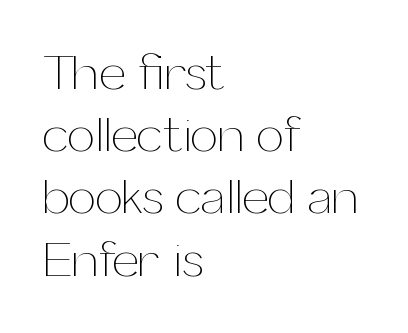
The image shows 49 px thin type, upright; set left-aligned, normal line spacing (1.27x), normal letter spacing, not underlined; medium stroke contrast and a medium x-height.
